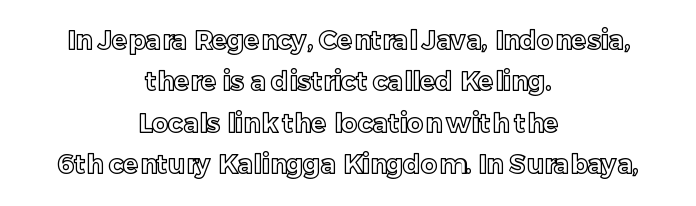
Q: Is the text italic (slanted)? A: No, it is upright.
Q: Is the text underlined? A: No.
Q: How is the paragraph aligned? A: Centered.
Q: Is the spacing between letters normal or unusually wide? A: Normal.
Q: Is the spacing between lines tight, normal or loose? A: Normal.
